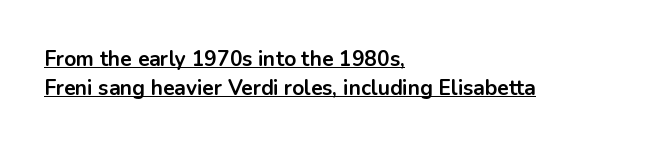
Each line of the rendering has a horizontal stroke beneath the glyphs. A typesetter would mark this as roman, not italic. The characters look thick and weighty, a clear bold. Nothing unusual about the tracking: characters are spaced as the font intends.
